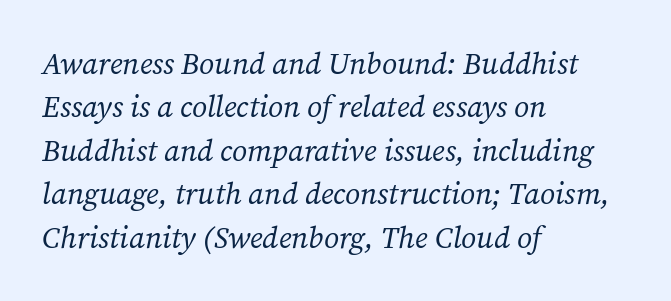
The image shows 30 px regular-weight serif type, italic (leaning right); set left-aligned, normal line spacing (1.45x), normal letter spacing, not underlined; medium stroke contrast and a medium x-height.
